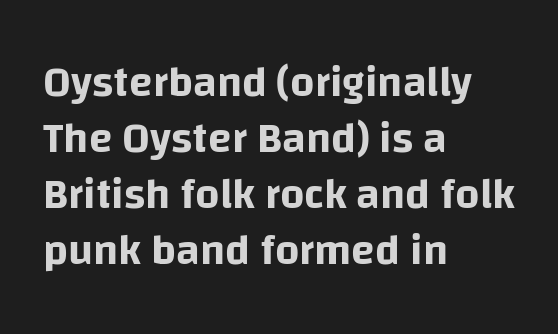
{"serif": "no", "italic": "no", "width": "normal", "stroke_contrast": "low", "x_height": "large", "monospaced": "no", "underline": "no", "align": "left", "line_spacing": "normal", "line_spacing_ratio": 1.3, "letter_spacing": "normal", "letter_spacing_em": 0.0, "glyph_px": 43}
